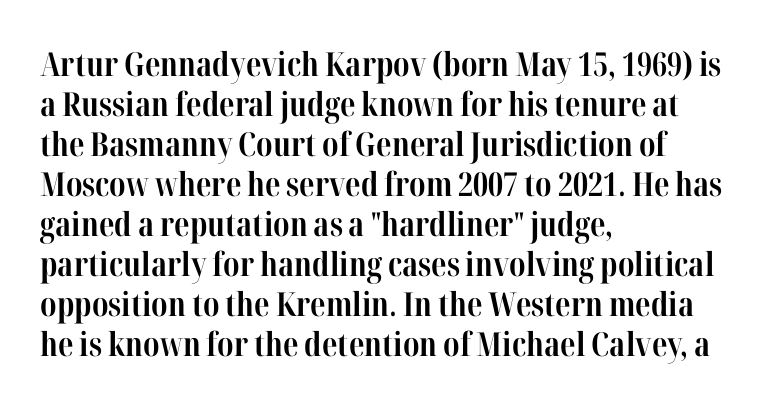
The image shows 33 px bold, condensed serif type, upright; set left-aligned, line spacing 1.21x, normal letter spacing, not underlined; high stroke contrast and a medium x-height.
